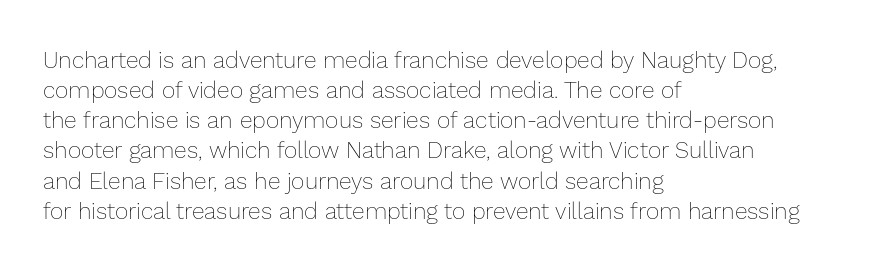
The image shows 23 px text type, upright; set left-aligned, normal line spacing (1.31x), normal letter spacing, not underlined.
